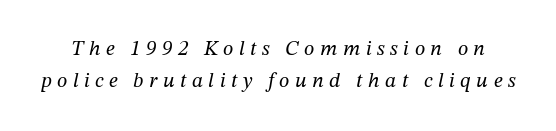
The font is comparable to plain body text, perhaps lighter. Leading matches the norm, producing a regular column. Characters are canted at an angle relative to the baseline's perpendicular. Just letters on the line, the space beneath them empty.
